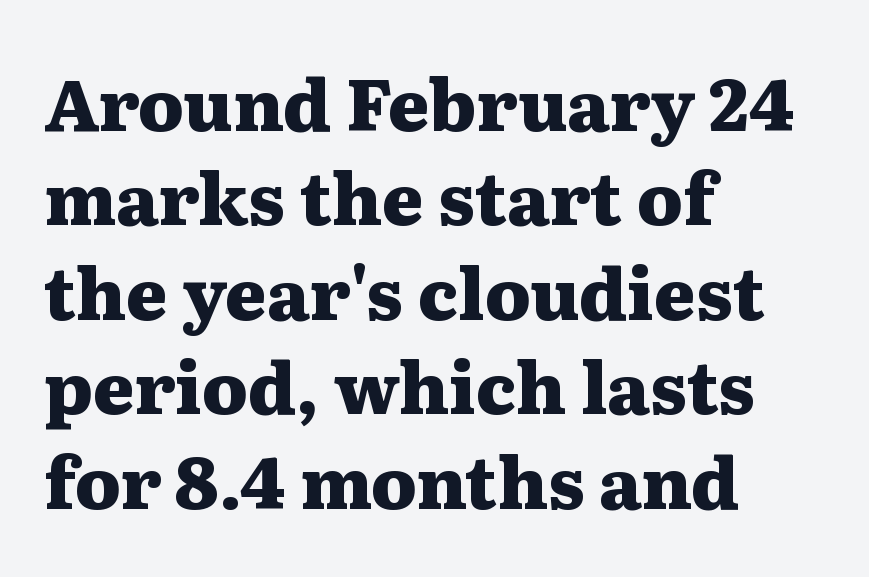
Think of a printed novel: that variable character pitch is what you see here. Examine the stroke ends and you'll spot serifs. Posture: upright roman. Teacher's note: observe the even left margin — that is flush-left alignment.
